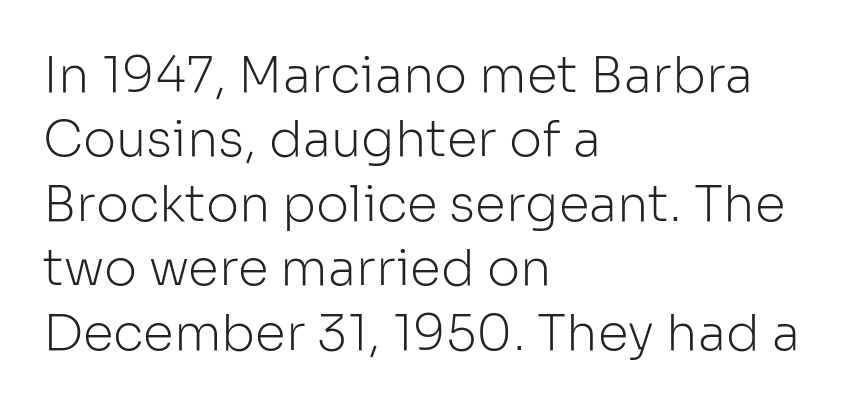
Q: Is the text bold? A: No.
Q: Is the text italic (slanted)? A: No, it is upright.
Q: Is the typeface a serif or a sans-serif typeface? A: Sans-serif.
Q: Is the text underlined? A: No.
Q: How is the paragraph aligned? A: Left-aligned.
Q: Is the spacing between letters normal or unusually wide? A: Normal.
Q: Is the spacing between lines tight, normal or loose? A: Normal.
Q: Width (condensed, normal, or wide)? A: Normal.
Q: Stroke contrast? A: Low.
Q: x-height? A: Medium.
Q: Monospaced? A: No.
